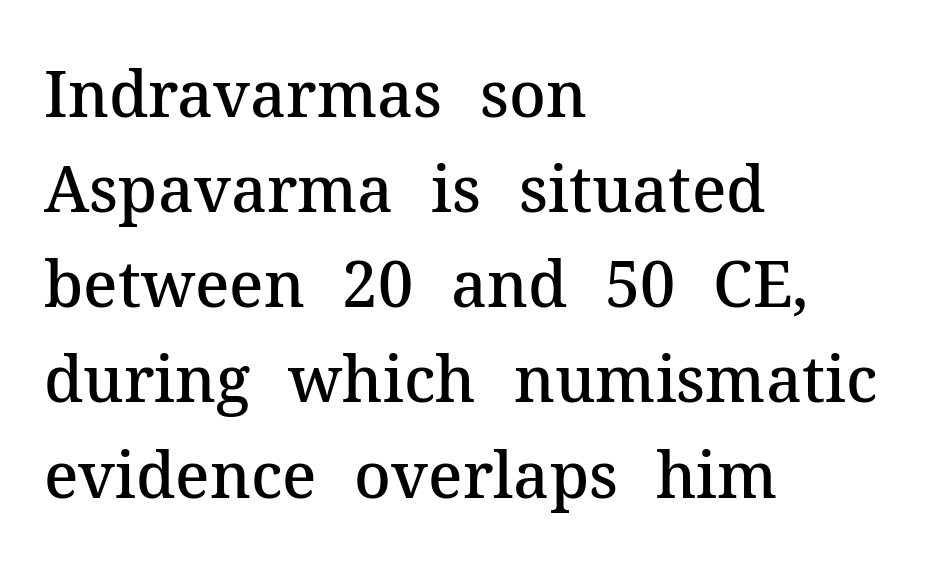
{"serif": "yes", "italic": "no", "bold": "semi", "weight": "semibold", "width": "normal", "stroke_contrast": "medium", "x_height": "medium", "monospaced": "no", "underline": "no", "align": "left", "line_spacing": "normal", "line_spacing_ratio": 1.51, "letter_spacing": "normal", "letter_spacing_em": 0.0, "glyph_px": 63}
